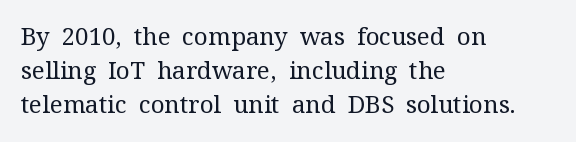
The image shows 24 px text type, upright; set left-aligned, normal line spacing (1.41x), normal letter spacing, not underlined.
